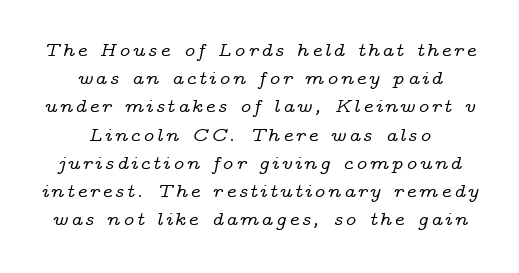
The image shows 20 px text type, italic (leaning right); set centered, normal line spacing (1.41x), not underlined.
